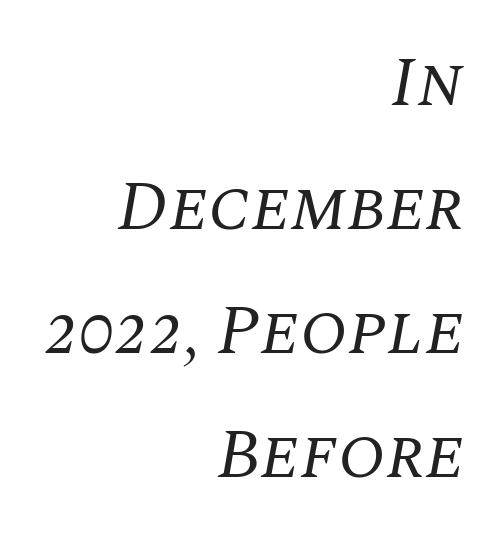
The image shows 70 px regular-weight serif type, italic (leaning right); set right-aligned, line spacing 1.77x, normal letter spacing, not underlined; medium stroke contrast and a large x-height.
